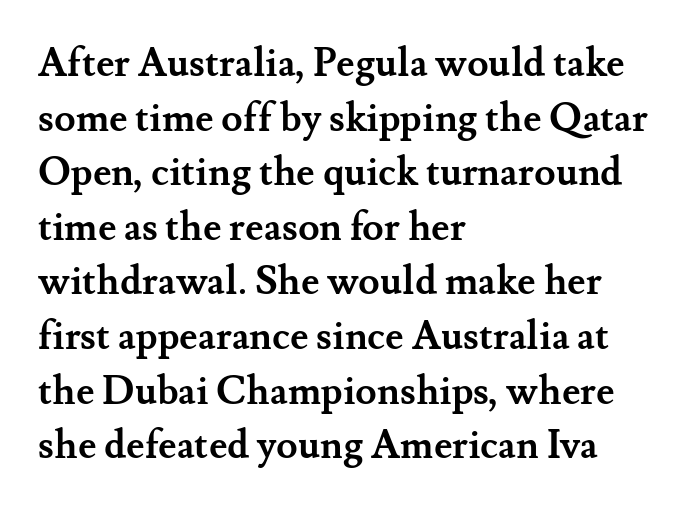
The image shows 39 px semibold serif type, upright; set left-aligned, normal line spacing (1.4x), normal letter spacing, not underlined; medium stroke contrast and a small x-height.
